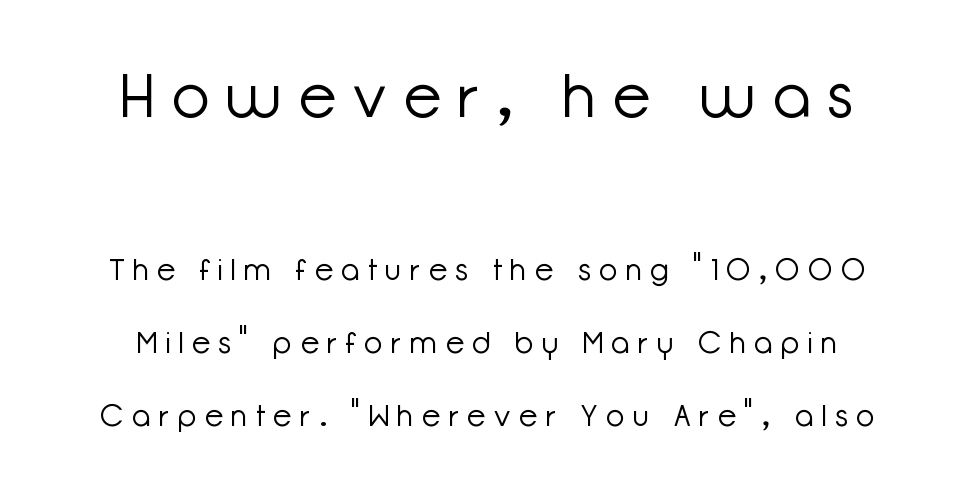
Note: no serifs on the glyphs. The letterforms sit at book weight or below. You could not count columns in this text — the font is proportionally spaced. Short and long lines alike share a common midpoint. Check the space under the baseline: it is left empty. Characters remain perfectly vertical along every line.
